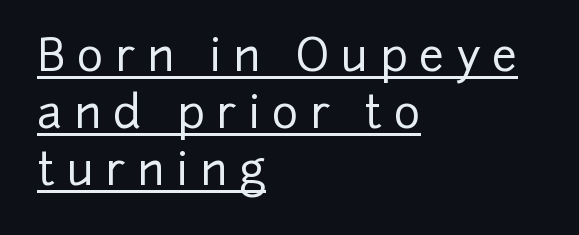
{"serif": "no", "italic": "no", "width": "normal", "stroke_contrast": "low", "x_height": "medium", "monospaced": "no", "underline": "yes", "align": "left", "line_spacing": "normal", "line_spacing_ratio": 1.27, "letter_spacing": "wide", "letter_spacing_em": 0.26, "glyph_px": 45}
